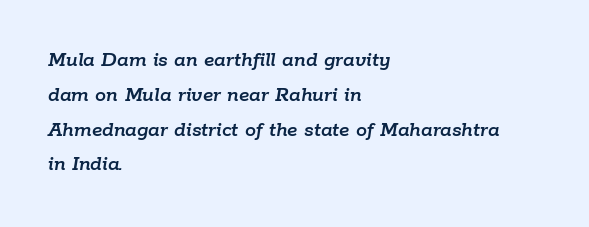
The image shows 22 px text type, italic (leaning right); set left-aligned, normal line spacing (1.58x), normal letter spacing, not underlined.
